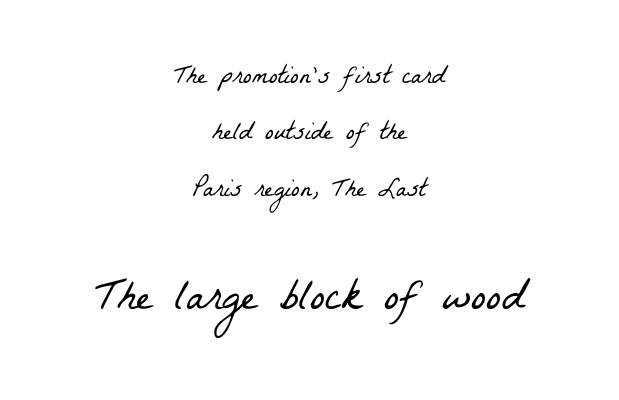
The image shows 45 px light, condensed serif type; set centered, loose line spacing (2.17x), normal letter spacing, not underlined; the second (bottom) block is 1.73x larger; low stroke contrast and a medium x-height.
